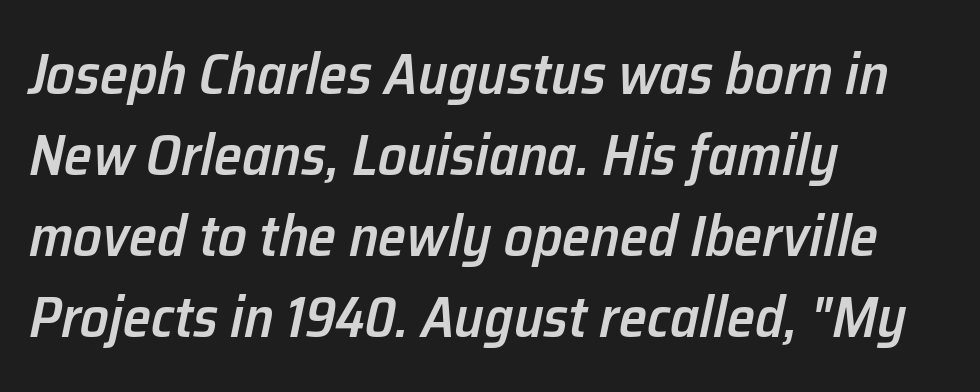
The image shows 57 px semibold type, italic (leaning right); set left-aligned, normal line spacing (1.42x), normal letter spacing, not underlined; low stroke contrast and a medium x-height.
